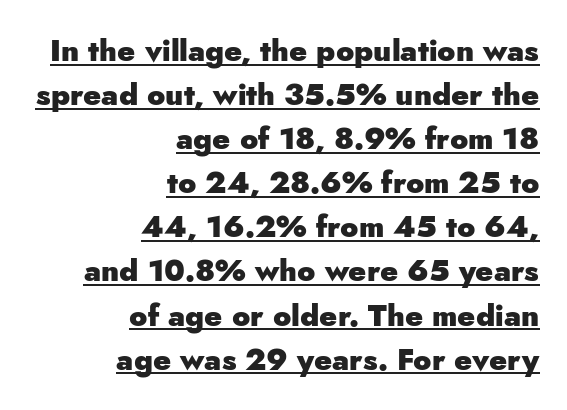
Q: Is the text bold? A: Yes.
Q: Is the text italic (slanted)? A: No, it is upright.
Q: Is the typeface a serif or a sans-serif typeface? A: Sans-serif.
Q: Is the text underlined? A: Yes.
Q: How is the paragraph aligned? A: Right-aligned.
Q: Is the spacing between letters normal or unusually wide? A: Normal.
Q: Is the spacing between lines tight, normal or loose? A: Normal.
Q: Width (condensed, normal, or wide)? A: Normal.
Q: Stroke contrast? A: Low.
Q: x-height? A: Small.
Q: Monospaced? A: No.
